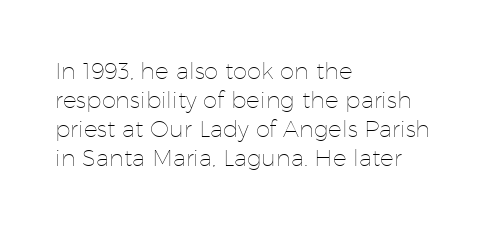
A typesetter would call this zero additional tracking. If you drew a line through each stem, it would be perfectly vertical. This block has exactly the height ordinary leading produces. Teacher's note: observe the even left margin — that is flush-left alignment. The area under the type is left untouched. This is not heavy type; no bold has been used.
